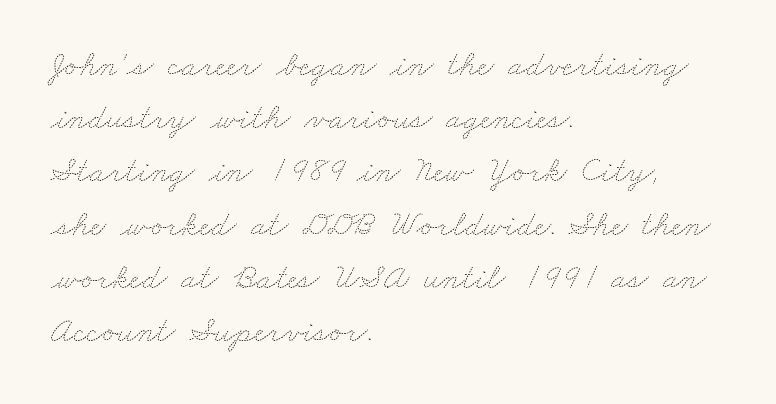
Underlining? Definitely not there. The letters advance in unequal steps, a hallmark of proportional type. In CSS terms this would be text-align: left. Regular leading. Characters follow at the spacing the type designer built in.
